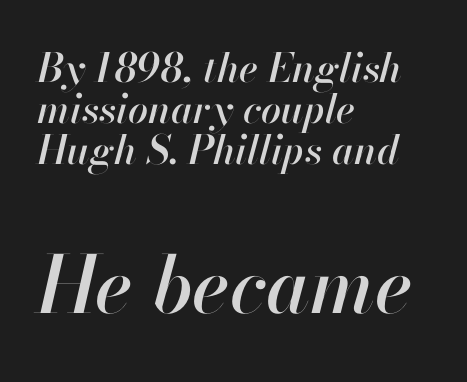
Q: Is the text italic (slanted)? A: Yes, it leans right by about 13 degrees.
Q: Is the text underlined? A: No.
Q: How is the paragraph aligned? A: Left-aligned.
Q: Is the spacing between letters normal or unusually wide? A: Normal.
Q: Is the spacing between lines tight, normal or loose? A: Tight.
Q: Which block of text is set in a larger size, the first (top) or the second (bottom)? A: The second (bottom) one.
Q: Width (condensed, normal, or wide)? A: Normal.
Q: Stroke contrast? A: High.
Q: x-height? A: Small.
Q: Monospaced? A: No.
